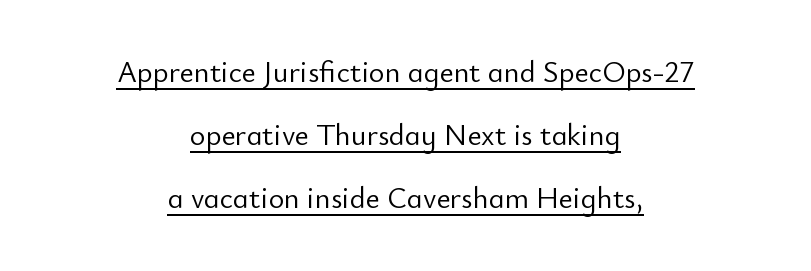
Q: Is the text bold? A: No.
Q: Is the text italic (slanted)? A: No, it is upright.
Q: Is the typeface a serif or a sans-serif typeface? A: Sans-serif.
Q: Is the text underlined? A: Yes.
Q: How is the paragraph aligned? A: Centered.
Q: Is the spacing between letters normal or unusually wide? A: Normal.
Q: Is the spacing between lines tight, normal or loose? A: Loose.
Q: Width (condensed, normal, or wide)? A: Normal.
Q: Stroke contrast? A: Low.
Q: x-height? A: Small.
Q: Monospaced? A: No.
